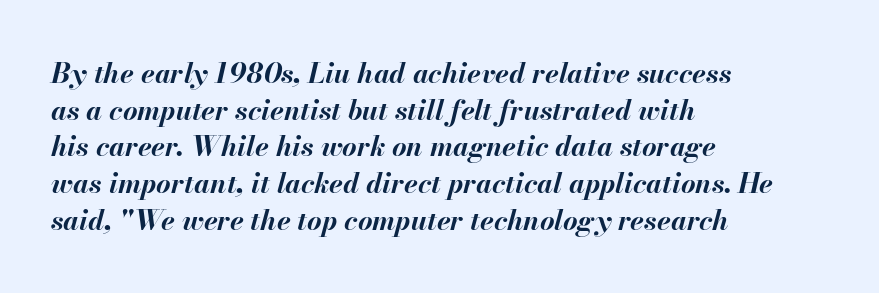
Q: Is the text bold? A: Yes.
Q: Is the text italic (slanted)? A: Yes, it leans right by about 13 degrees.
Q: Is the text underlined? A: No.
Q: How is the paragraph aligned? A: Left-aligned.
Q: Is the spacing between letters normal or unusually wide? A: Normal.
Q: Is the spacing between lines tight, normal or loose? A: Normal.
Q: Width (condensed, normal, or wide)? A: Normal.
Q: Stroke contrast? A: Medium.
Q: x-height? A: Small.
Q: Monospaced? A: No.
